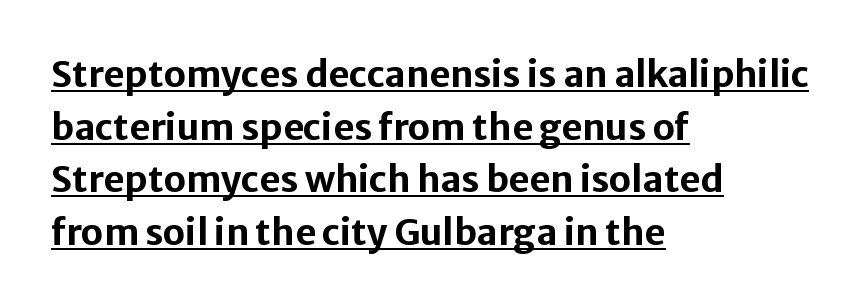
Q: Is the text bold? A: Yes.
Q: Is the text italic (slanted)? A: No, it is upright.
Q: Is the typeface a serif or a sans-serif typeface? A: Sans-serif.
Q: Is the text underlined? A: Yes.
Q: How is the paragraph aligned? A: Left-aligned.
Q: Is the spacing between letters normal or unusually wide? A: Normal.
Q: Is the spacing between lines tight, normal or loose? A: Normal.
Q: Width (condensed, normal, or wide)? A: Normal.
Q: Stroke contrast? A: Low.
Q: x-height? A: Medium.
Q: Monospaced? A: No.
